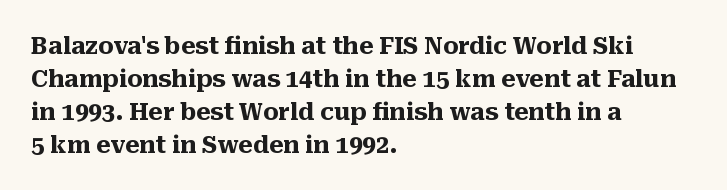
{"italic": "no", "bold": "yes", "underline": "no", "align": "left", "line_spacing": "normal", "line_spacing_ratio": 1.37, "letter_spacing": "normal", "letter_spacing_em": 0.0, "glyph_px": 24}
